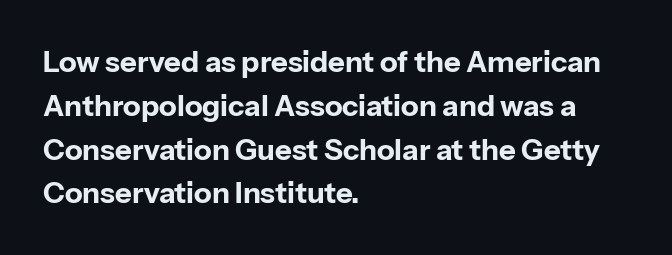
Q: Is the text bold? A: Yes.
Q: Is the text italic (slanted)? A: No, it is upright.
Q: Is the typeface a serif or a sans-serif typeface? A: Sans-serif.
Q: Is the text underlined? A: No.
Q: How is the paragraph aligned? A: Left-aligned.
Q: Is the spacing between letters normal or unusually wide? A: Normal.
Q: Is the spacing between lines tight, normal or loose? A: Normal.
Q: Width (condensed, normal, or wide)? A: Normal.
Q: Stroke contrast? A: Low.
Q: x-height? A: Medium.
Q: Monospaced? A: No.
